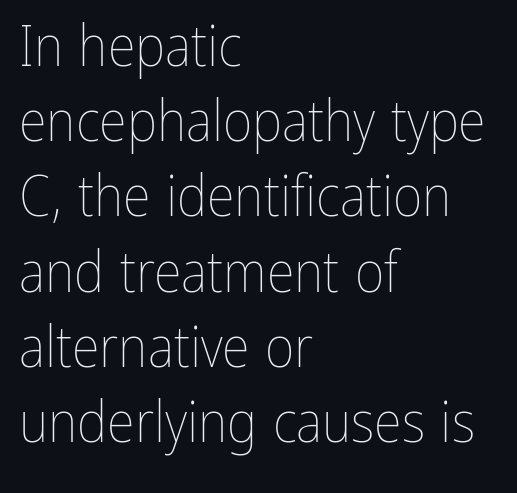
The image shows 57 px thin, condensed type, upright; set left-aligned, normal line spacing (1.32x), normal letter spacing, not underlined; low stroke contrast and a medium x-height.
